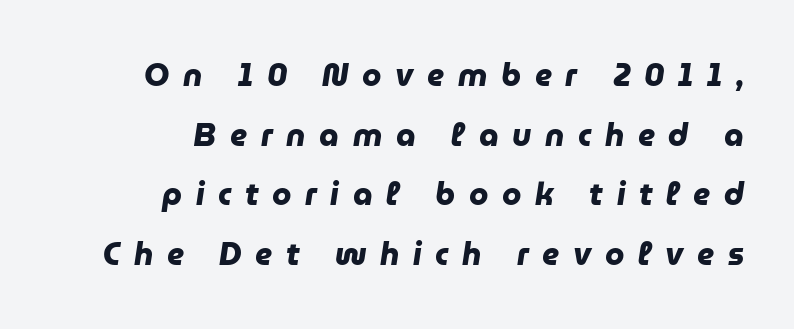
The image shows 31 px heavy sans-serif type; set right-aligned, loose line spacing (1.92x), unusually wide letter spacing (+0.44 em), not underlined; low stroke contrast and a medium x-height.
